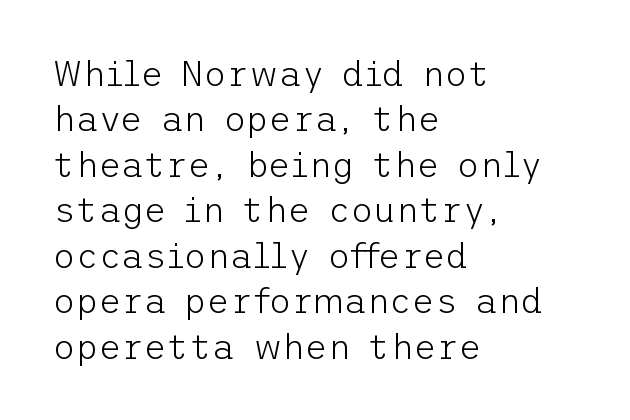
{"serif": "no", "italic": "no", "bold": "no", "weight": "light", "width": "normal", "stroke_contrast": "low", "x_height": "medium", "underline": "no", "align": "left", "line_spacing": "normal", "line_spacing_ratio": 1.3, "letter_spacing": "normal", "letter_spacing_em": 0.0, "glyph_px": 35}
